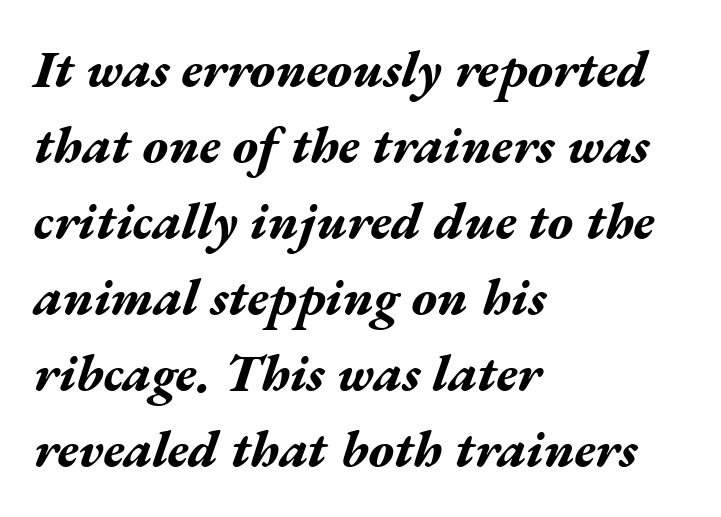
Q: Is the text bold? A: Yes.
Q: Is the text italic (slanted)? A: Yes, it leans right by about 17 degrees.
Q: Is the text underlined? A: No.
Q: How is the paragraph aligned? A: Left-aligned.
Q: Is the spacing between letters normal or unusually wide? A: Normal.
Q: Is the spacing between lines tight, normal or loose? A: Normal.
Q: Width (condensed, normal, or wide)? A: Wide.
Q: Stroke contrast? A: Medium.
Q: x-height? A: Medium.
Q: Monospaced? A: No.
